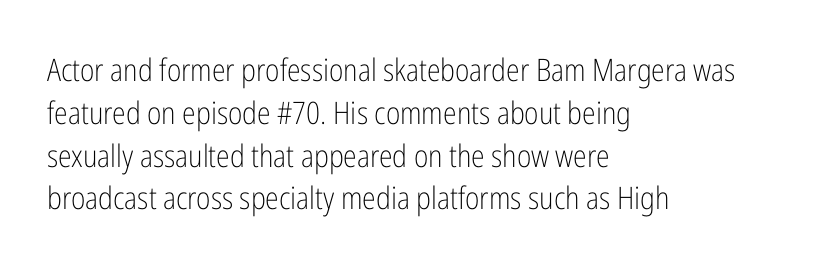
{"serif": "no", "italic": "no", "bold": "no", "weight": "light", "width": "condensed", "stroke_contrast": "low", "x_height": "medium", "monospaced": "no", "underline": "no", "align": "left", "line_spacing": "normal", "line_spacing_ratio": 1.38, "letter_spacing": "normal", "letter_spacing_em": 0.0, "glyph_px": 31}
